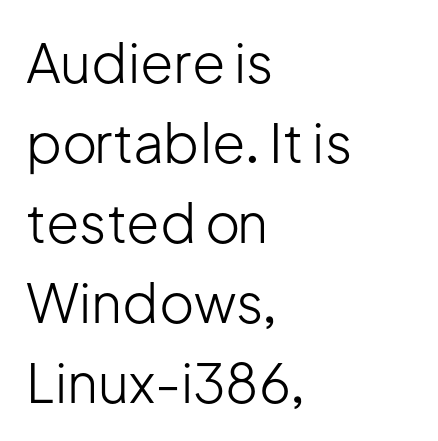
Q: Is the text bold? A: No.
Q: Is the text italic (slanted)? A: No, it is upright.
Q: Is the typeface a serif or a sans-serif typeface? A: Sans-serif.
Q: Is the text underlined? A: No.
Q: How is the paragraph aligned? A: Left-aligned.
Q: Is the spacing between letters normal or unusually wide? A: Normal.
Q: Is the spacing between lines tight, normal or loose? A: Normal.
Q: Width (condensed, normal, or wide)? A: Normal.
Q: Stroke contrast? A: Low.
Q: x-height? A: Medium.
Q: Monospaced? A: No.
